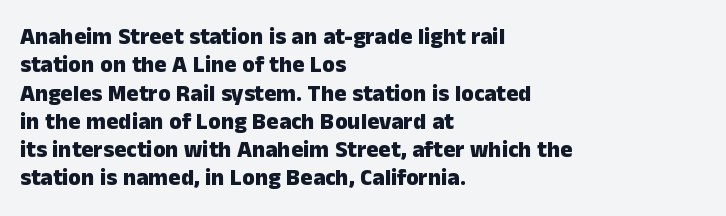
The image shows 23 px bold type, upright; set left-aligned, line spacing 1.23x, normal letter spacing, not underlined.
